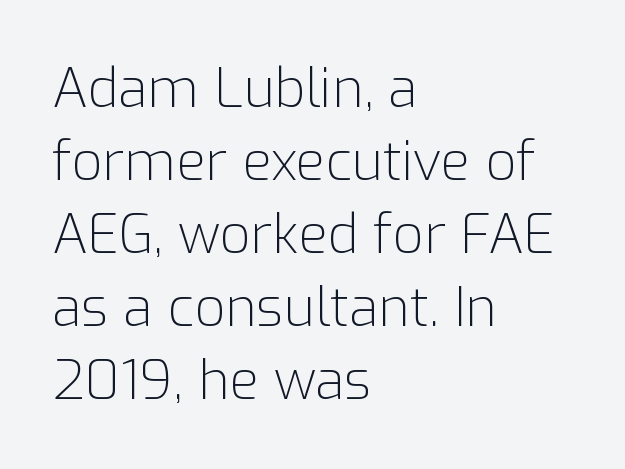
The image shows 54 px light sans-serif type, upright; set left-aligned, normal line spacing (1.35x), normal letter spacing, not underlined; low stroke contrast and a medium x-height.
